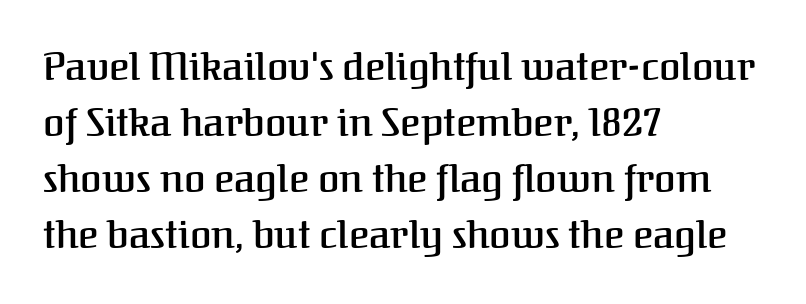
{"serif": "yes", "italic": "no", "bold": "semi", "weight": "semibold", "width": "normal", "stroke_contrast": "medium", "x_height": "medium", "monospaced": "no", "underline": "no", "align": "left", "line_spacing": "normal", "line_spacing_ratio": 1.44, "letter_spacing": "normal", "letter_spacing_em": 0.0, "glyph_px": 39}
